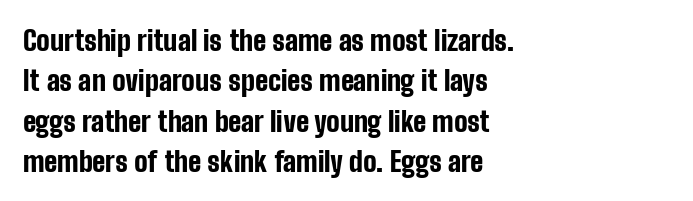
Q: Is the text bold? A: Yes.
Q: Is the text italic (slanted)? A: No, it is upright.
Q: Is the typeface a serif or a sans-serif typeface? A: Sans-serif.
Q: Is the text underlined? A: No.
Q: How is the paragraph aligned? A: Left-aligned.
Q: Is the spacing between letters normal or unusually wide? A: Normal.
Q: Is the spacing between lines tight, normal or loose? A: Normal.
Q: Width (condensed, normal, or wide)? A: Condensed.
Q: Stroke contrast? A: Low.
Q: x-height? A: Medium.
Q: Monospaced? A: No.
